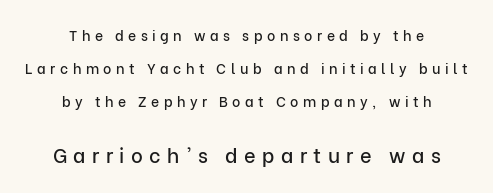
Q: Is the text italic (slanted)? A: No, it is upright.
Q: Is the text underlined? A: No.
Q: How is the paragraph aligned? A: Centered.
Q: Is the spacing between letters normal or unusually wide? A: Unusually wide.
Q: Is the spacing between lines tight, normal or loose? A: Loose.
Q: Which block of text is set in a larger size, the first (top) or the second (bottom)? A: The second (bottom) one.
